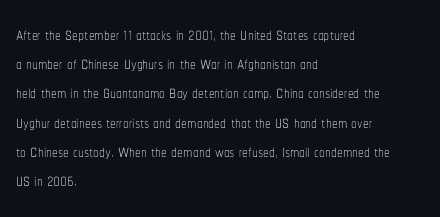
Q: Is the text bold? A: No.
Q: Is the text italic (slanted)? A: No, it is upright.
Q: Is the text underlined? A: No.
Q: How is the paragraph aligned? A: Left-aligned.
Q: Is the spacing between letters normal or unusually wide? A: Normal.
Q: Is the spacing between lines tight, normal or loose? A: Normal.
